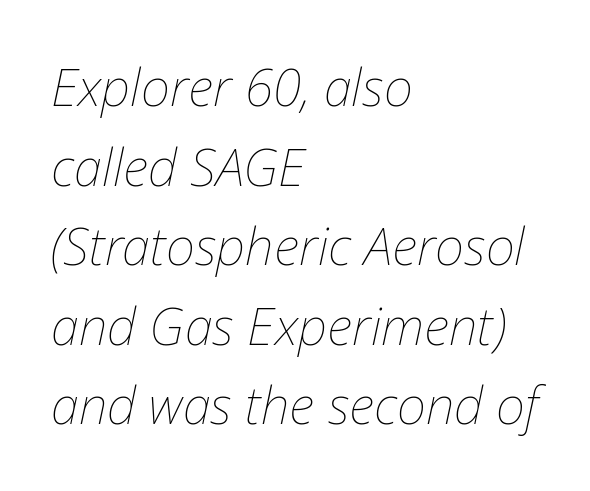
The letters are slanted; this is an italic face. Do the characters align in a grid? No, the font is proportional. The block of text has a typical density, with ordinary space between rows. Spacing between characters is what you'd get straight out of the box. A bare baseline throughout the passage. Leftover space on each line is placed entirely after the last word.
